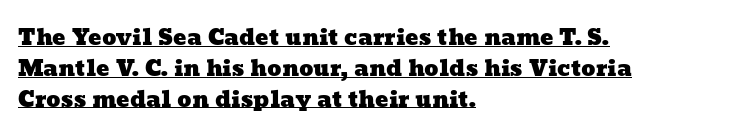
Q: Is the text underlined? A: Yes.
Q: How is the paragraph aligned? A: Left-aligned.
Q: Is the spacing between letters normal or unusually wide? A: Normal.
Q: Is the spacing between lines tight, normal or loose? A: Normal.
